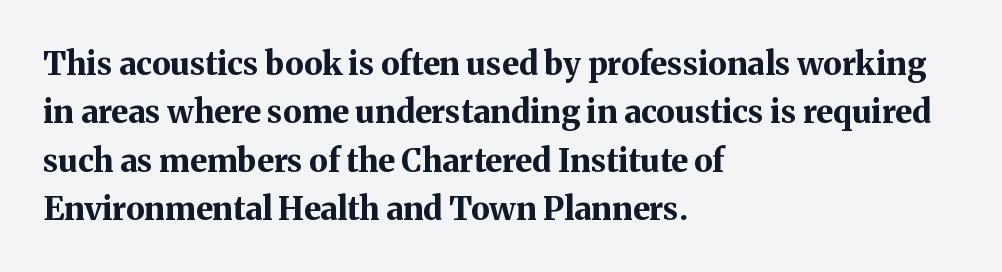
Where is the straight margin? On the left. Whoever set this chose a conventional vertical rhythm. Look at the bottom of the vertical strokes: they flare into serifs here. Does the weight exceed regular? Yes, all the way to bold.
